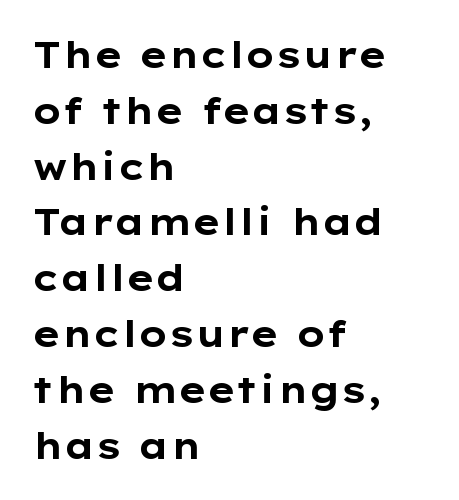
The image shows 36 px bold, wide sans-serif type, upright; set left-aligned, normal line spacing (1.55x), normal letter spacing, not underlined; low stroke contrast and a medium x-height.
